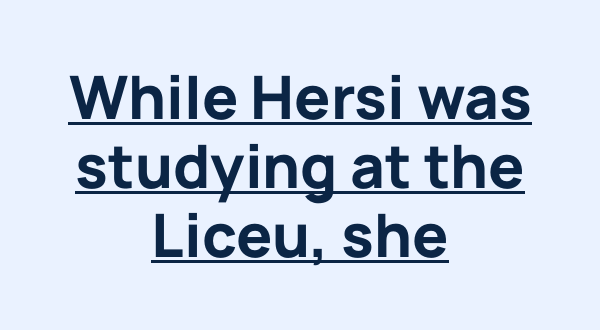
The image shows 60 px bold sans-serif type, upright; set centered, tight line spacing (1.15x), normal letter spacing, underlined; low stroke contrast and a medium x-height.
